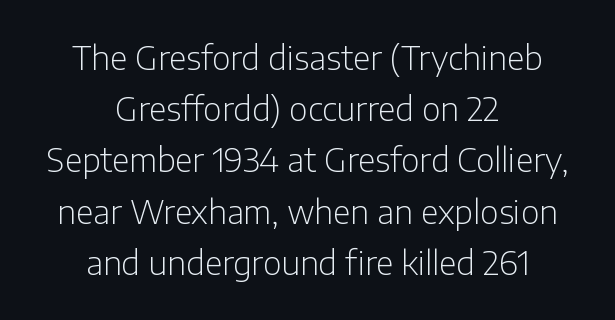
{"serif": "no", "italic": "no", "bold": "no", "weight": "light", "width": "normal", "stroke_contrast": "low", "x_height": "medium", "monospaced": "no", "underline": "no", "align": "center", "line_spacing": "normal", "line_spacing_ratio": 1.6, "letter_spacing": "normal", "letter_spacing_em": 0.0, "glyph_px": 32}
